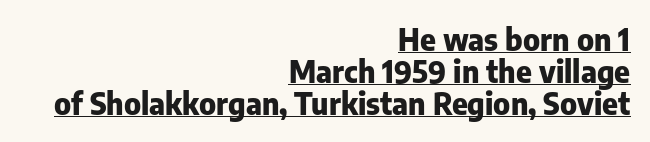
How are the letters spaced? Ordinarily, with no added tracking. If you measured baseline to baseline, you'd find a short distance. Designer's note — italics off, roman on. Think of a printed novel: that variable character pitch is what you see here. This is underlined copy, the kind a proofreader might mark for attention.
